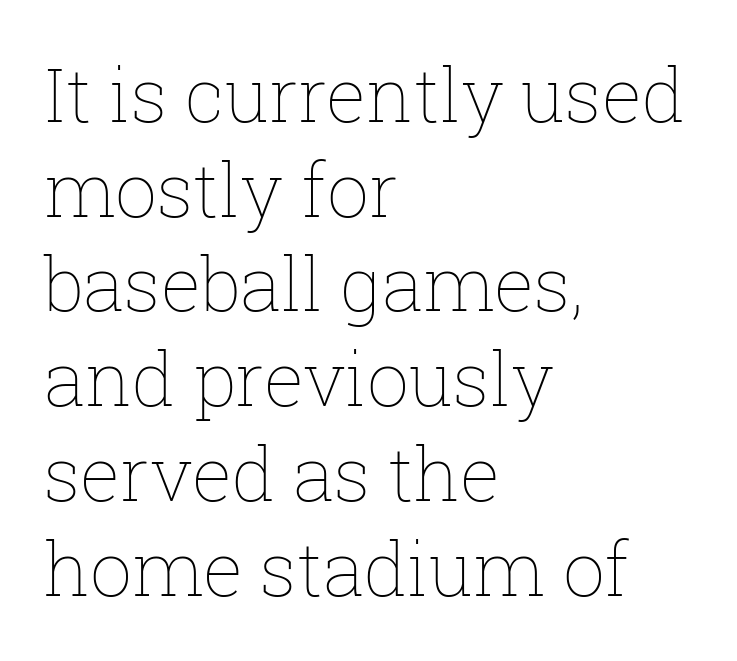
Notice how descenders clear the ascenders below comfortably — that's standard leading. Unmarked baselines from the first word to the last. The letters advance in unequal steps, a hallmark of proportional type. This sample uses an upright cut, with every glyph sitting square on the baseline. One-word summary of the alignment: left.
